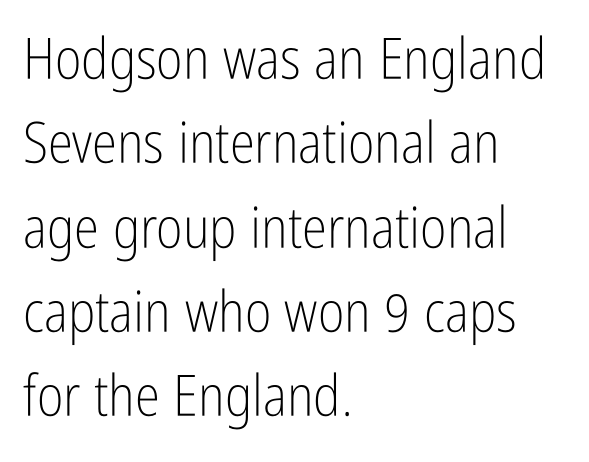
The glyphs in this specimen are sans serif. The designer left line spacing at the default. Does extra space separate the letters? No, they use regular spacing. The strokes carry an ordinary text weight at most.
